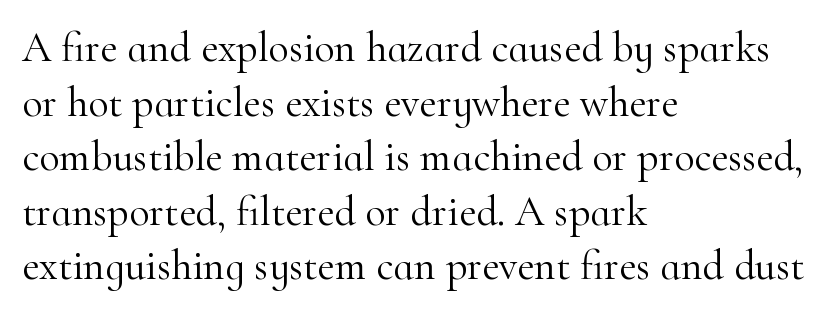
Q: Is the text bold? A: No.
Q: Is the text italic (slanted)? A: No, it is upright.
Q: Is the typeface a serif or a sans-serif typeface? A: Serif.
Q: Is the text underlined? A: No.
Q: How is the paragraph aligned? A: Left-aligned.
Q: Is the spacing between letters normal or unusually wide? A: Normal.
Q: Is the spacing between lines tight, normal or loose? A: Normal.
Q: Width (condensed, normal, or wide)? A: Normal.
Q: Stroke contrast? A: High.
Q: x-height? A: Small.
Q: Monospaced? A: No.
